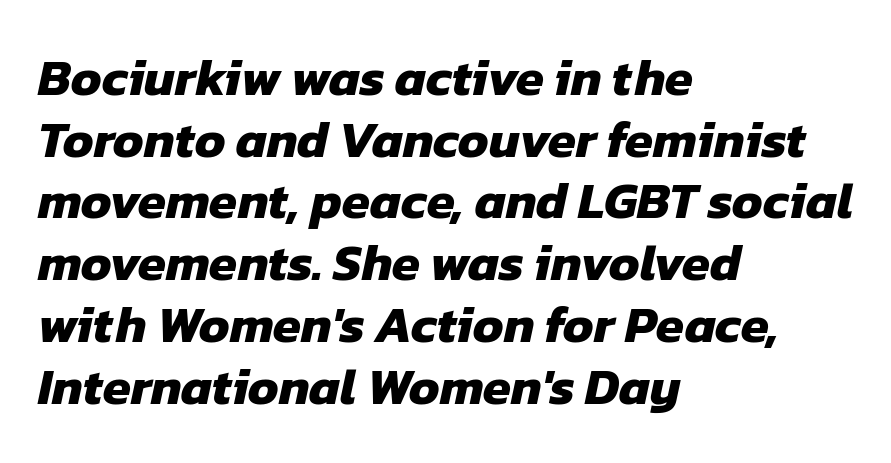
The image shows 51 px heavy sans-serif type; set left-aligned, line spacing 1.21x, normal letter spacing, not underlined; low stroke contrast and a medium x-height.
